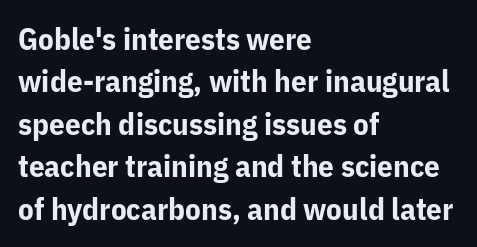
The setting favours the left margin, as ordinary paragraphs usually do. Reading down the column, the eye jumps a familiar distance to each next line. Each letter keeps its own natural width here, so spacing adapts to shape. The lettering stays uniformly vertical, giving the passage a roman look.
